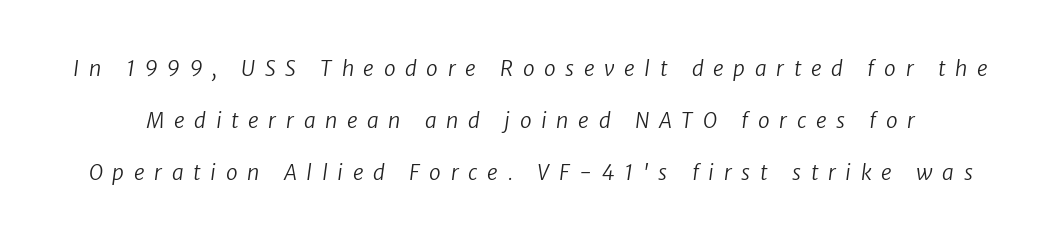
Vertical stems look standard width or narrower in stroke. Someone cranked the tracking dial way up on this one. Plain, unruled lines of type. The rendering uses a large line-height, opening up the rows.
